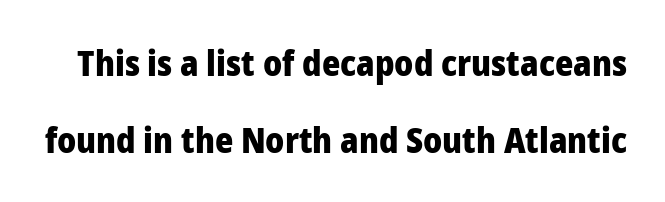
Q: Is the text bold? A: Yes.
Q: Is the text italic (slanted)? A: No, it is upright.
Q: Is the typeface a serif or a sans-serif typeface? A: Sans-serif.
Q: Is the text underlined? A: No.
Q: Is the spacing between letters normal or unusually wide? A: Normal.
Q: Is the spacing between lines tight, normal or loose? A: Loose.
Q: Width (condensed, normal, or wide)? A: Normal.
Q: Stroke contrast? A: Low.
Q: x-height? A: Medium.
Q: Monospaced? A: No.
